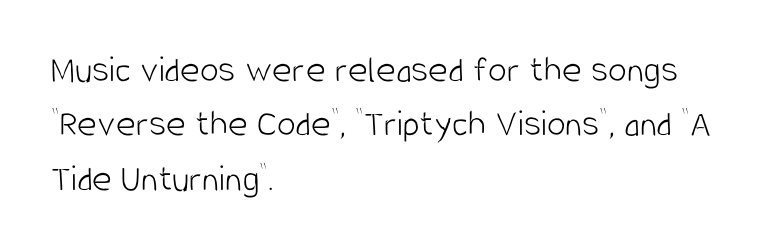
Q: Is the text bold? A: No.
Q: Is the text italic (slanted)? A: No, it is upright.
Q: Is the typeface a serif or a sans-serif typeface? A: Sans-serif.
Q: Is the text underlined? A: No.
Q: How is the paragraph aligned? A: Left-aligned.
Q: Is the spacing between letters normal or unusually wide? A: Normal.
Q: Is the spacing between lines tight, normal or loose? A: Normal.
Q: Width (condensed, normal, or wide)? A: Condensed.
Q: Stroke contrast? A: Low.
Q: x-height? A: Large.
Q: Monospaced? A: No.
